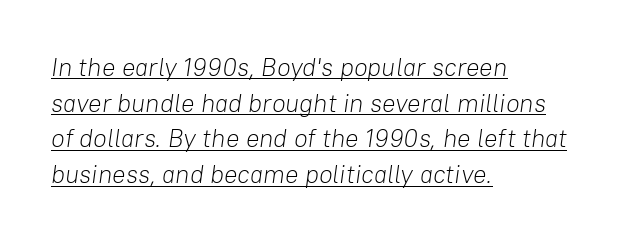
Inter-character spacing is left at the font's built-in metrics. The characters are drawn with everyday or finer stroke widths. The passage shown leans; its letterforms are oblique. Horizontally, the lines are justified to the leading edge only. Is there an underline? Yes — a line sits under the letters. Line spacing here is normal.
